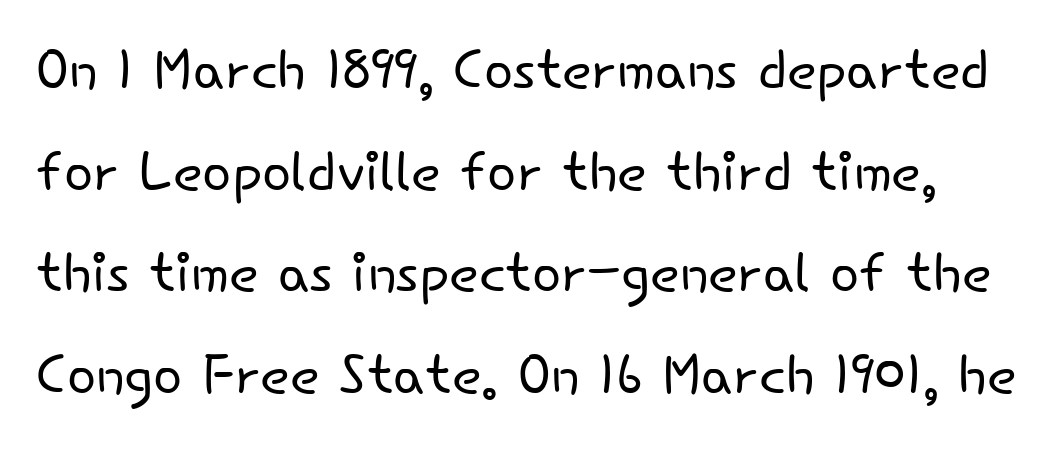
Q: Is the text bold? A: No.
Q: Is the text italic (slanted)? A: No, it is upright.
Q: Is the typeface a serif or a sans-serif typeface? A: Sans-serif.
Q: Is the text underlined? A: No.
Q: Is the spacing between letters normal or unusually wide? A: Normal.
Q: Is the spacing between lines tight, normal or loose? A: Normal.
Q: Width (condensed, normal, or wide)? A: Normal.
Q: Stroke contrast? A: Low.
Q: x-height? A: Small.
Q: Monospaced? A: No.
